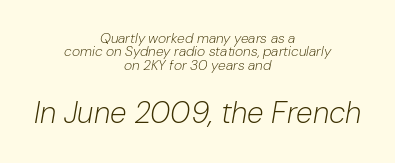
The image shows 30 px light type, italic (leaning right); set centered, tight line spacing (0.96x), normal letter spacing, not underlined; the second (bottom) block is 2.14x larger; low stroke contrast and a medium x-height.
